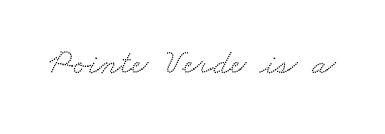
{"serif": "yes", "width": "wide", "stroke_contrast": "low", "x_height": "small", "monospaced": "no", "underline": "no", "letter_spacing": "normal", "letter_spacing_em": 0.0, "glyph_px": 35}
